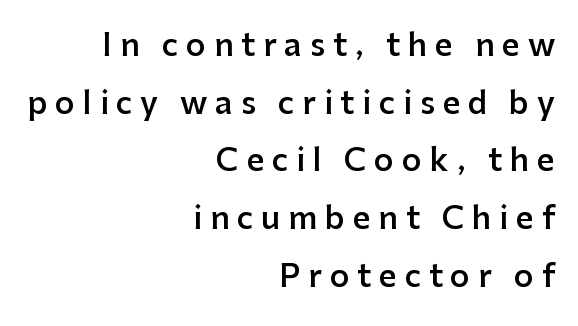
Posture: straight, roman, zero tilt. Caption: expanded tracking, letters set apart. All the whitespace from short lines collects on the left. Type style note: lacks serifs. Do the characters align in a grid? No, the font is proportional. Type without underlining.
